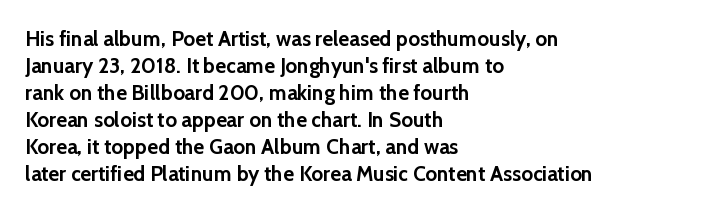
{"italic": "no", "bold": "yes", "underline": "no", "align": "left", "line_spacing": "normal", "line_spacing_ratio": 1.29, "letter_spacing": "normal", "letter_spacing_em": 0.0, "glyph_px": 21}
